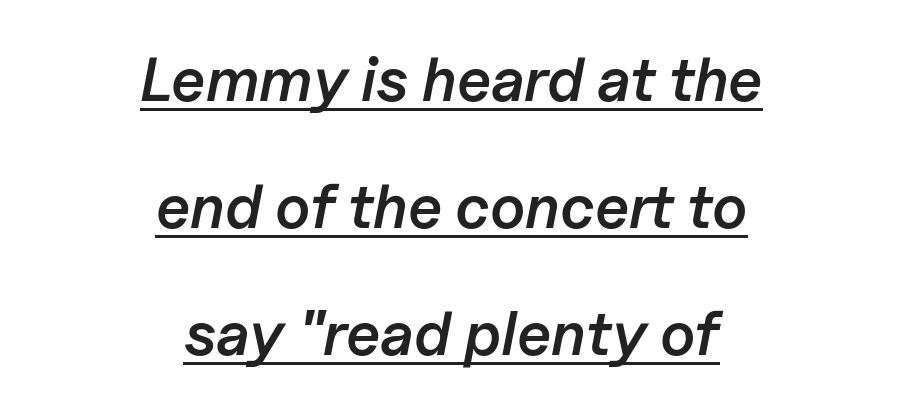
{"italic": "yes", "lean": "right", "slant_degrees": 11, "bold": "semi", "weight": "semibold", "width": "normal", "stroke_contrast": "low", "x_height": "medium", "monospaced": "no", "underline": "yes", "align": "center", "line_spacing": "loose", "line_spacing_ratio": 2.08, "letter_spacing": "normal", "letter_spacing_em": 0.0, "glyph_px": 61}
